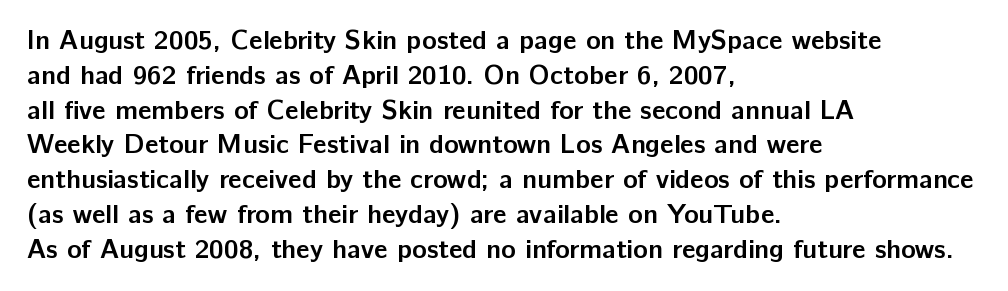
The image shows 27 px bold type, upright; set left-aligned, normal line spacing (1.29x), normal letter spacing, not underlined.
